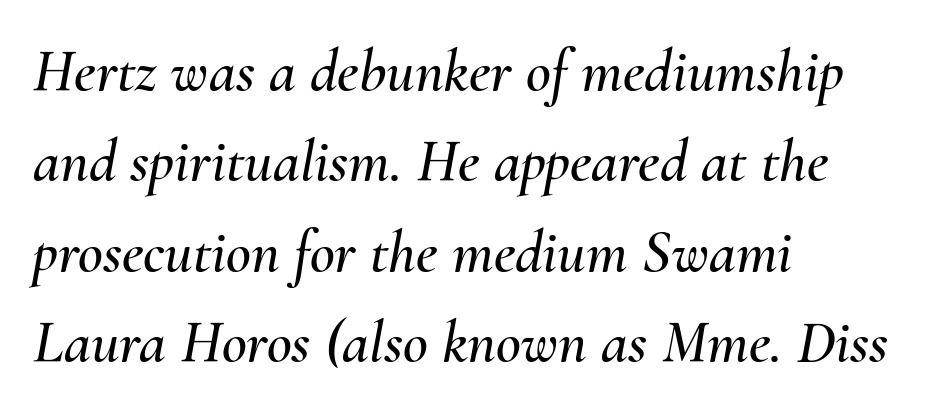
{"italic": "yes", "lean": "right", "slant_degrees": 10, "width": "normal", "stroke_contrast": "medium", "x_height": "small", "monospaced": "no", "underline": "no", "align": "left", "line_spacing": "normal", "line_spacing_ratio": 1.48, "letter_spacing": "normal", "letter_spacing_em": 0.0, "glyph_px": 61}
